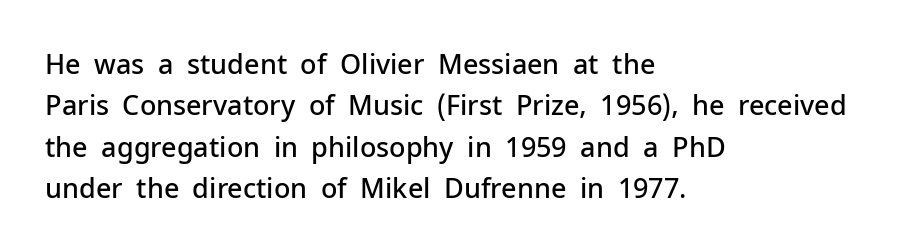
Q: Is the text bold? A: Semi-bold.
Q: Is the text italic (slanted)? A: No, it is upright.
Q: Is the text underlined? A: No.
Q: How is the paragraph aligned? A: Left-aligned.
Q: Is the spacing between letters normal or unusually wide? A: Normal.
Q: Is the spacing between lines tight, normal or loose? A: Normal.
